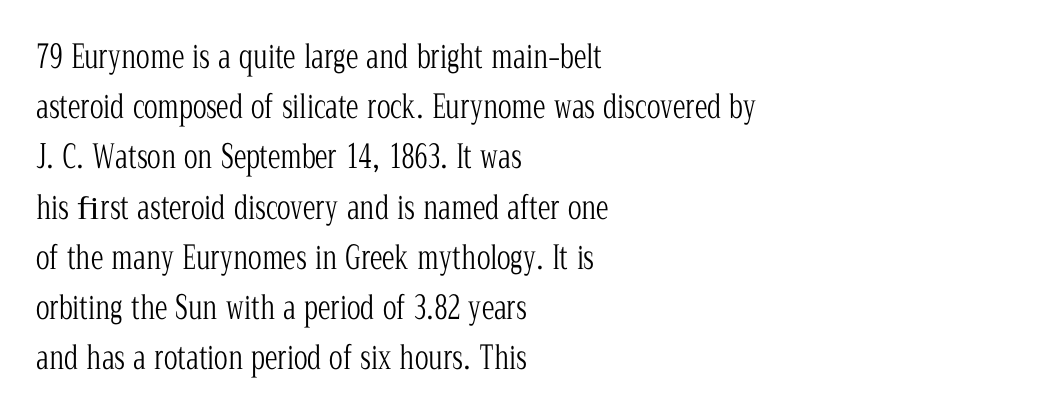
A serif font was chosen for this passage. Honestly, there is no underline to notice here at all. Leftover space on each line is placed entirely after the last word. Varying glyph widths throughout — classic text-font behaviour. Vertical stems look standard width or narrower in stroke. Inter-character spacing is left at the font's built-in metrics.
